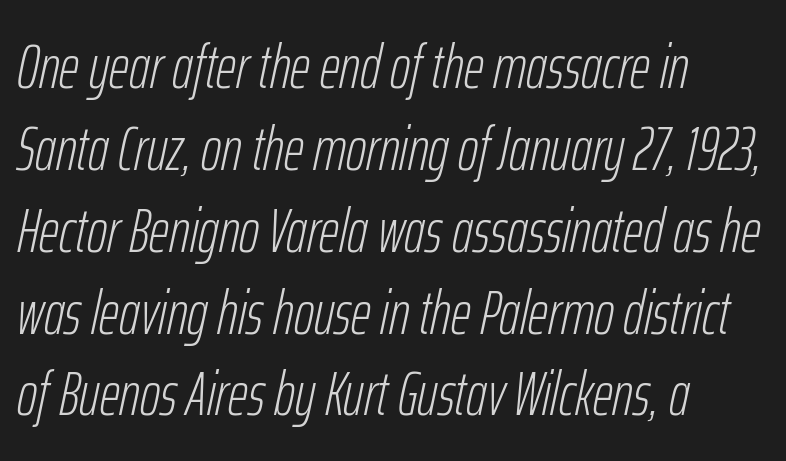
The letterforms sit shoulder to shoulder at normal distance. A clean baseline with only descenders dipping below it. The rendering uses natural spacing where letterforms have individual widths. The lines sit at an ordinary, default distance from one another. Weight: not bold — regular or lighter. Yep, that's italic — everything's leaning.
